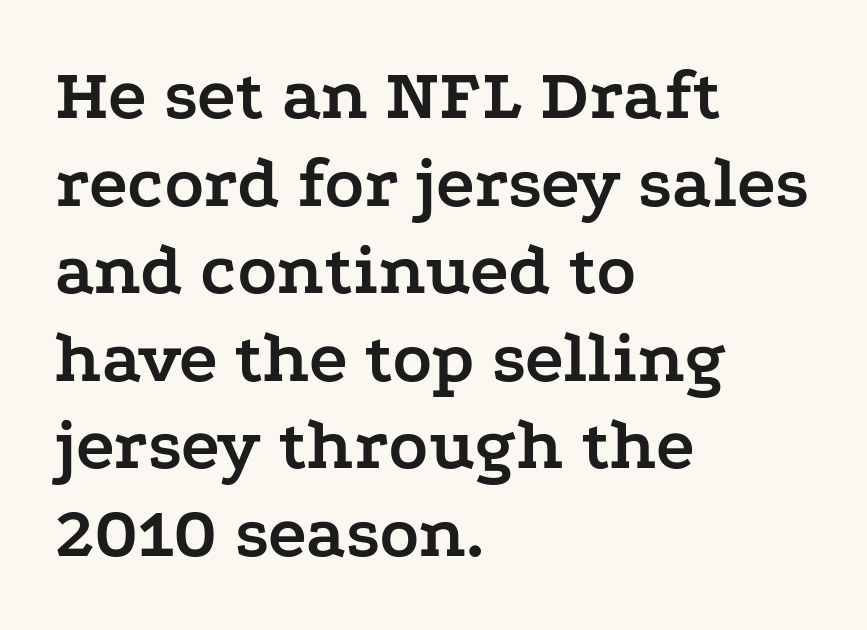
Observe the serifs anchoring each vertical stroke in this sample. Compared with a centered layout, this one pins lines to the left instead. Rule under the text: the space is simply empty. Spacing between characters is what you'd get straight out of the box. Character widths vary here, with narrow letters taking less room than wide ones.
